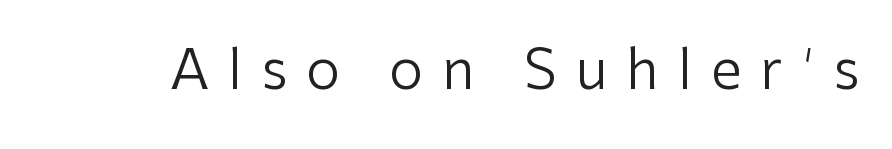
{"serif": "no", "italic": "no", "bold": "no", "weight": "regular", "width": "normal", "stroke_contrast": "low", "x_height": "medium", "monospaced": "no", "underline": "no", "letter_spacing": "wide", "letter_spacing_em": 0.34, "glyph_px": 55}
